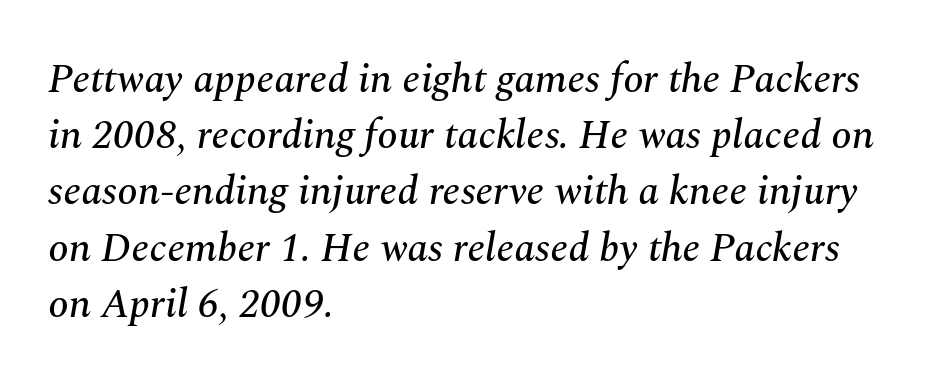
{"serif": "yes", "italic": "yes", "lean": "right", "slant_degrees": 10, "width": "normal", "stroke_contrast": "medium", "x_height": "medium", "monospaced": "no", "underline": "no", "align": "left", "line_spacing": "normal", "line_spacing_ratio": 1.37, "letter_spacing": "normal", "letter_spacing_em": 0.0, "glyph_px": 41}
